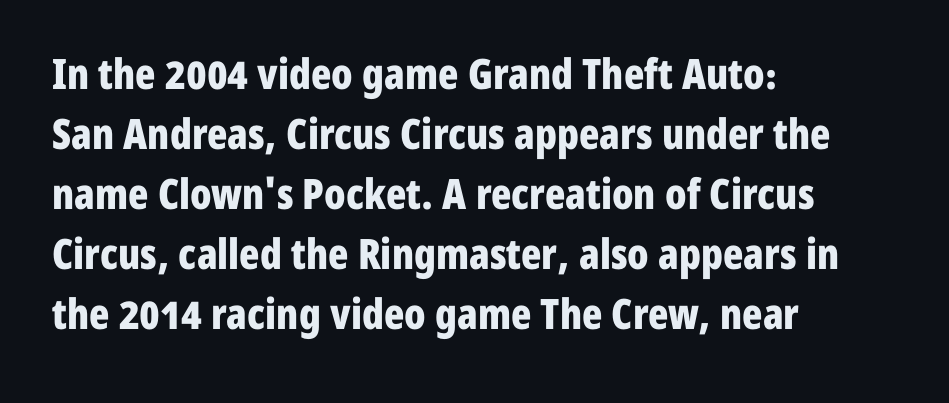
Q: Is the text bold? A: Yes.
Q: Is the text italic (slanted)? A: No, it is upright.
Q: Is the typeface a serif or a sans-serif typeface? A: Sans-serif.
Q: Is the text underlined? A: No.
Q: How is the paragraph aligned? A: Left-aligned.
Q: Is the spacing between letters normal or unusually wide? A: Normal.
Q: Is the spacing between lines tight, normal or loose? A: Normal.
Q: Width (condensed, normal, or wide)? A: Condensed.
Q: Stroke contrast? A: Low.
Q: x-height? A: Medium.
Q: Monospaced? A: No.
